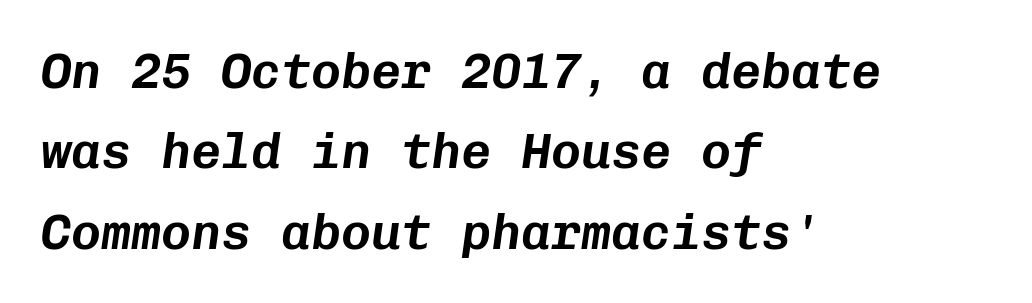
The image shows 50 px text type, italic (leaning right), monospaced; set left-aligned, normal line spacing (1.61x), normal letter spacing, not underlined; low stroke contrast and a medium x-height.
